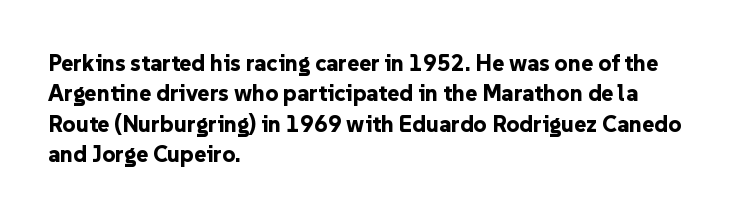
{"italic": "no", "bold": "yes", "underline": "no", "align": "left", "line_spacing": "normal", "line_spacing_ratio": 1.32, "letter_spacing": "normal", "letter_spacing_em": 0.0, "glyph_px": 23}
